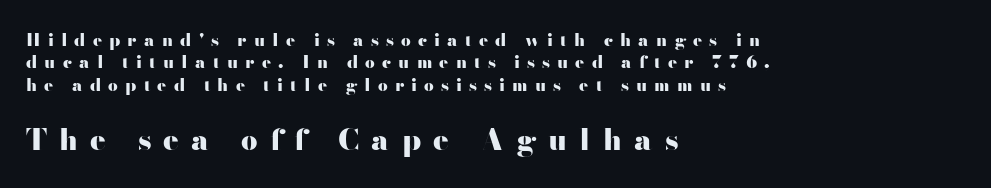
Q: Is the text bold? A: Yes.
Q: Is the text italic (slanted)? A: No, it is upright.
Q: Is the typeface a serif or a sans-serif typeface? A: Sans-serif.
Q: Is the text underlined? A: No.
Q: How is the paragraph aligned? A: Left-aligned.
Q: Is the spacing between letters normal or unusually wide? A: Unusually wide.
Q: Is the spacing between lines tight, normal or loose? A: Normal.
Q: Which block of text is set in a larger size, the first (top) or the second (bottom)? A: The second (bottom) one.
Q: Width (condensed, normal, or wide)? A: Wide.
Q: Stroke contrast? A: High.
Q: x-height? A: Small.
Q: Monospaced? A: No.
